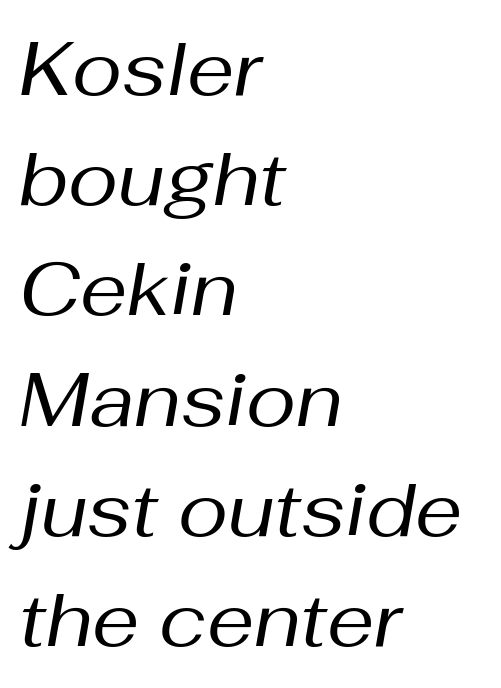
The image shows 75 px regular-weight type, italic (leaning right); set left-aligned, normal line spacing (1.47x), normal letter spacing, not underlined; medium stroke contrast and a medium x-height.
